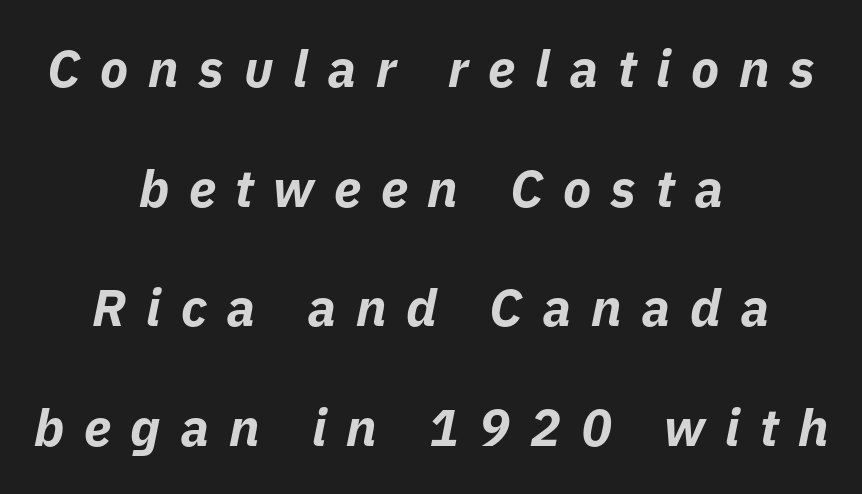
The image shows 52 px bold type, italic (leaning right); set centered, loose line spacing (2.3x), unusually wide letter spacing (+0.38 em), not underlined; low stroke contrast and a medium x-height.
